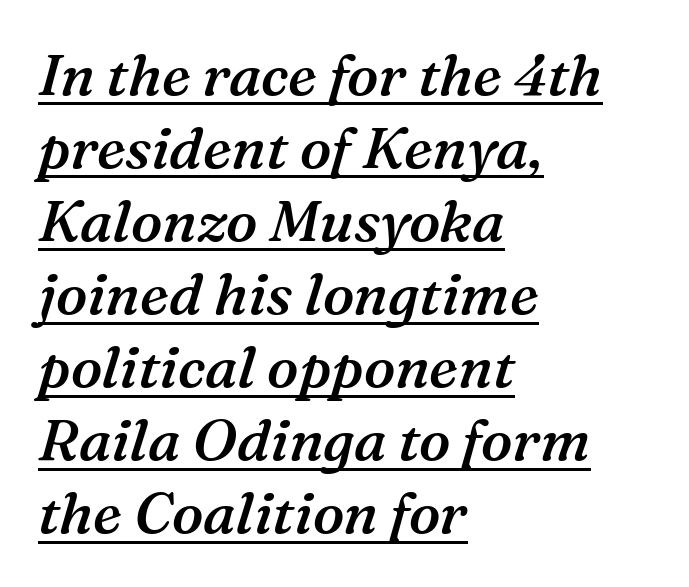
{"serif": "yes", "italic": "yes", "lean": "right", "slant_degrees": 16, "bold": "semi", "weight": "semibold", "width": "normal", "stroke_contrast": "medium", "x_height": "medium", "monospaced": "no", "underline": "yes", "align": "left", "line_spacing": "normal", "line_spacing_ratio": 1.26, "letter_spacing": "normal", "letter_spacing_em": 0.0, "glyph_px": 58}
